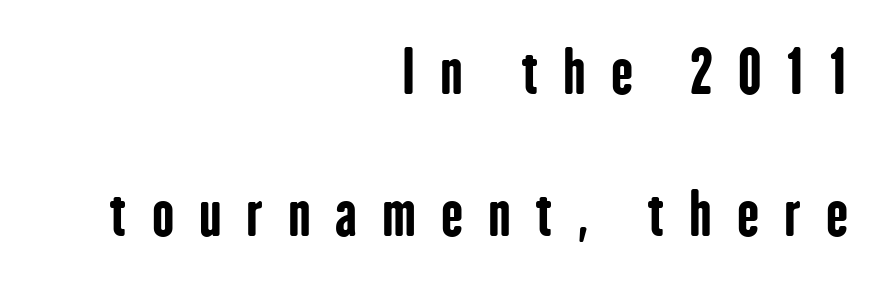
Rendered with straight, roman letterforms. Alignment: flush right. What's the leading like? Stretched, with rows far apart. The font family rendered here belongs to the sans-serif group. Type without underlining.
